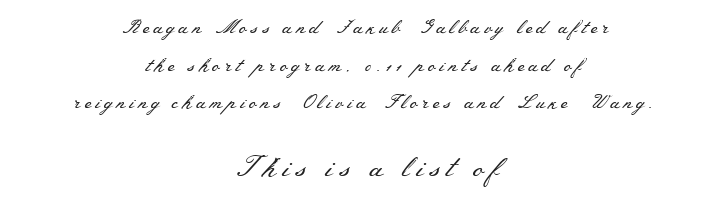
{"serif": "yes", "bold": "no", "weight": "regular", "width": "wide", "stroke_contrast": "medium", "x_height": "small", "monospaced": "no", "underline": "no", "align": "center", "line_spacing": "loose", "line_spacing_ratio": 1.98, "letter_spacing": "wide", "letter_spacing_em": 0.2, "larger_block": "second", "size_ratio": 1.47, "glyph_px": 28}
